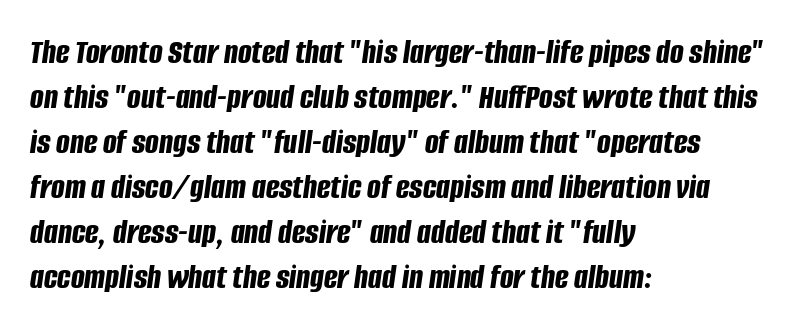
Q: Is the text bold? A: Yes.
Q: Is the text italic (slanted)? A: Yes, it leans right by about 8 degrees.
Q: Is the text underlined? A: No.
Q: How is the paragraph aligned? A: Left-aligned.
Q: Is the spacing between letters normal or unusually wide? A: Normal.
Q: Is the spacing between lines tight, normal or loose? A: Normal.
Q: Width (condensed, normal, or wide)? A: Condensed.
Q: Stroke contrast? A: Low.
Q: x-height? A: Large.
Q: Monospaced? A: No.
